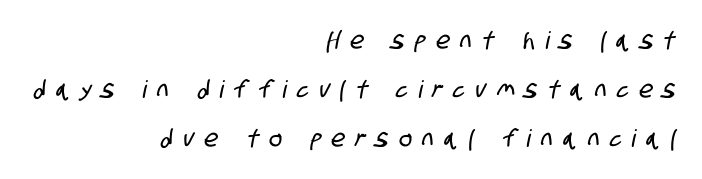
Line endings align vertically; line beginnings do not. You could fit nearly another row in the gap between these rows. Underline: absent. The face used here is rendered with a markedly widened letterfit.
